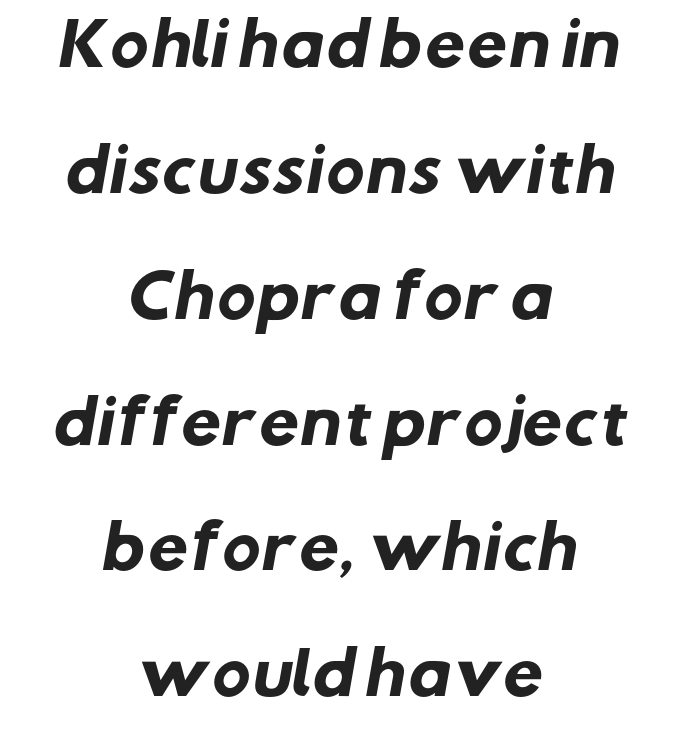
Q: Is the text bold? A: Yes.
Q: Is the typeface a serif or a sans-serif typeface? A: Sans-serif.
Q: Is the text underlined? A: No.
Q: How is the paragraph aligned? A: Centered.
Q: Is the spacing between letters normal or unusually wide? A: Normal.
Q: Is the spacing between lines tight, normal or loose? A: Loose.
Q: Width (condensed, normal, or wide)? A: Normal.
Q: Stroke contrast? A: Low.
Q: x-height? A: Medium.
Q: Monospaced? A: No.
